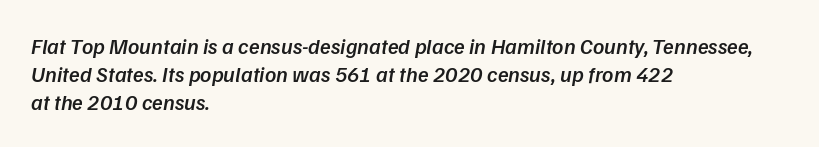
{"bold": "semi", "underline": "no", "align": "left", "line_spacing": "normal", "line_spacing_ratio": 1.28, "letter_spacing": "normal", "letter_spacing_em": 0.0, "glyph_px": 22}
